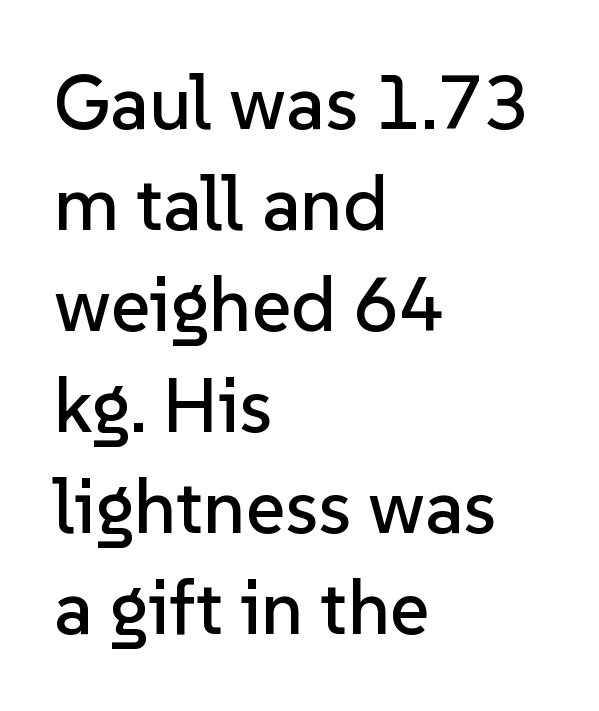
Q: Is the text italic (slanted)? A: No, it is upright.
Q: Is the typeface a serif or a sans-serif typeface? A: Sans-serif.
Q: Is the text underlined? A: No.
Q: How is the paragraph aligned? A: Left-aligned.
Q: Is the spacing between letters normal or unusually wide? A: Normal.
Q: Is the spacing between lines tight, normal or loose? A: Normal.
Q: Width (condensed, normal, or wide)? A: Normal.
Q: Stroke contrast? A: Low.
Q: x-height? A: Medium.
Q: Monospaced? A: No.
